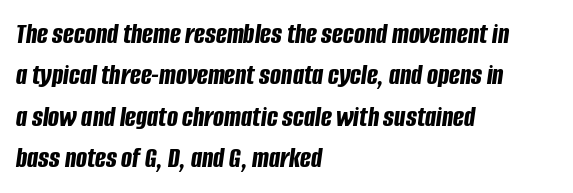
Here the designer chose a conventional face with non-uniform glyph widths. The letters are slanted; this is an italic face. Compared with typical body copy, the letter spacing here is the same. The space between consecutive lines is moderate. The strokes are fattened all the way to bold.
